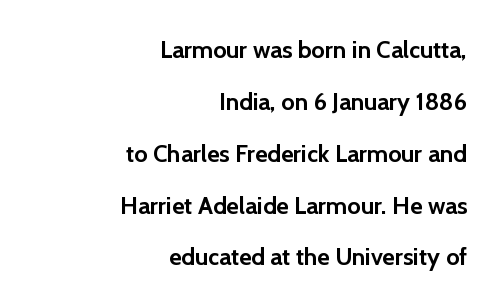
Leftover space on each line is placed entirely before the opening word. Check under the words: just untouched page. Does the lettering tilt? It doesn't — this is upright. Each glyph is drawn with heavy, bold strokes.
